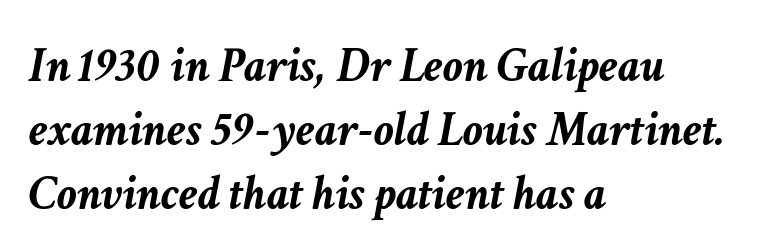
In terms of posture, this sample is oblique. The space beneath each line is pristine and unruled. Is the block centered? No — it sits flush against the left margin. The passage shown is typed in a proportional face where columns would drift. The rendering uses a moderate line-height, typical for paragraphs. This rendering leaves character spacing at its baseline value.
